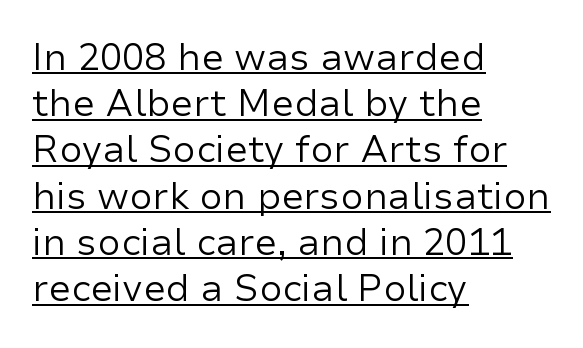
Weight: not bold — regular or lighter. Serifs: no, the terminals of the letterforms are clean. In terms of leading, this rendering sits right in the middle. Ascenders rise straight up at ninety degrees. A continuous stroke trails under the words, as in a hyperlink. Glyph-to-glyph distance matches everyday printed text.
